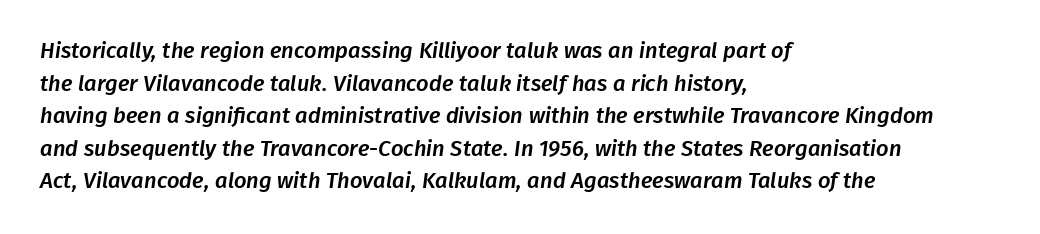
The image shows 22 px text type; set left-aligned, normal line spacing (1.48x), normal letter spacing, not underlined.
